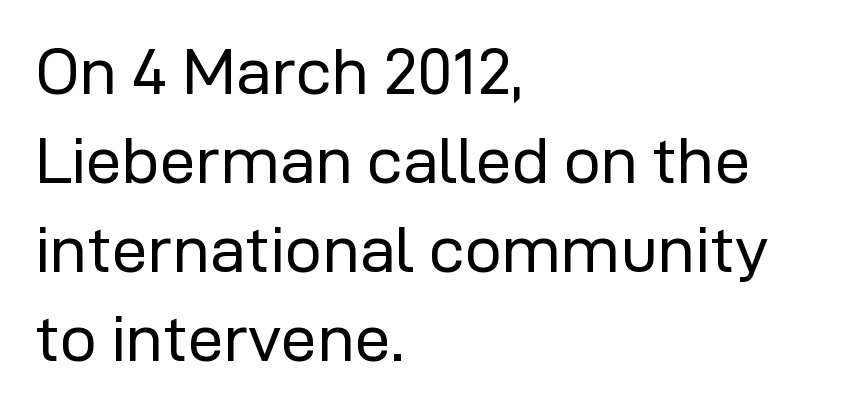
Nobody touched the tracking dial on this one. Is this a sans? Yes — the strokes have no serifs. The cut favours lightness, reaching ordinary text weight at its darkest. The typography opts for an upright posture over an oblique one. Typeset ragged right — the left edge is the straight one.
